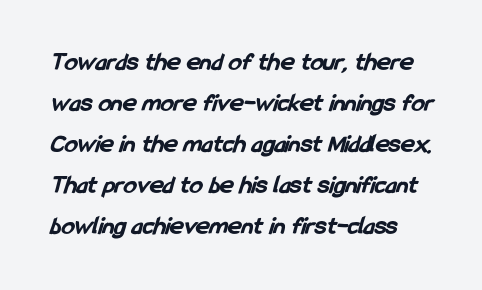
The area under the type is left untouched. Successive baselines arrive at the customary interval. A dark, heavy texture on the line: the type is bold. These lines keep a tight, regular rhythm from letter to letter.
